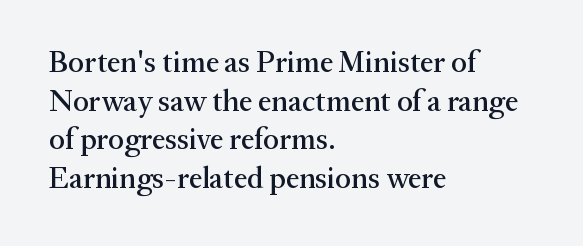
The image shows 30 px serif type, upright; set left-aligned, normal line spacing (1.29x), normal letter spacing, not underlined; medium stroke contrast and a medium x-height.
